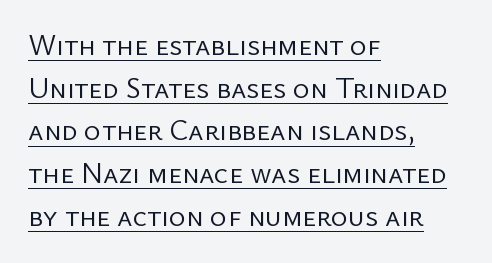
{"serif": "no", "italic": "no", "bold": "no", "weight": "regular", "width": "normal", "stroke_contrast": "low", "x_height": "medium", "monospaced": "no", "underline": "yes", "align": "left", "line_spacing": "normal", "line_spacing_ratio": 1.47, "letter_spacing": "normal", "letter_spacing_em": 0.0, "glyph_px": 29}
